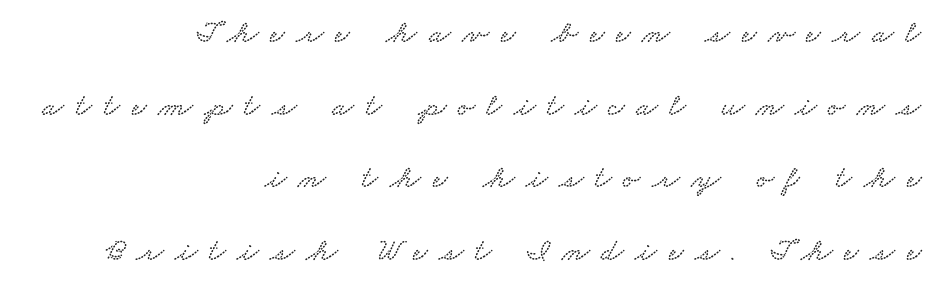
The typeface chosen for these lines features serifs. This sample has the flowing, uneven cadence of proportional lettering. Where is the straight margin? On the right. Unmarked baselines from the first word to the last. Someone cranked the tracking dial way up on this one. What's the leading like? Stretched, with rows far apart.
